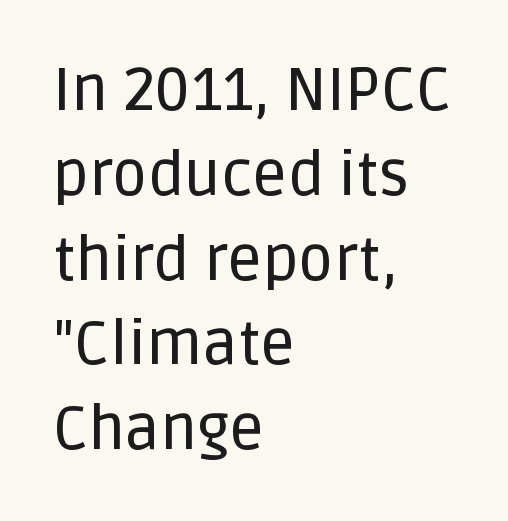
Q: Is the text italic (slanted)? A: No, it is upright.
Q: Is the typeface a serif or a sans-serif typeface? A: Sans-serif.
Q: Is the text underlined? A: No.
Q: How is the paragraph aligned? A: Left-aligned.
Q: Is the spacing between letters normal or unusually wide? A: Normal.
Q: Is the spacing between lines tight, normal or loose? A: Normal.
Q: Width (condensed, normal, or wide)? A: Normal.
Q: Stroke contrast? A: Low.
Q: x-height? A: Large.
Q: Monospaced? A: No.
